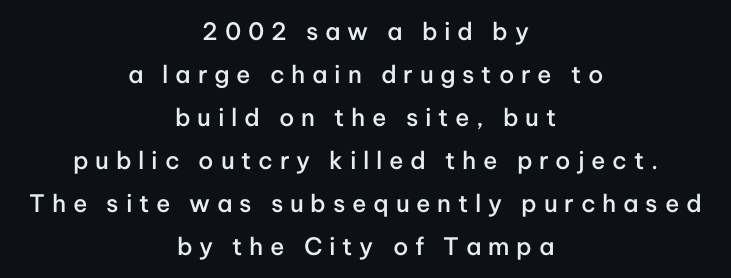
The image shows 24 px text type, upright; set centered, line spacing 1.79x, unusually wide letter spacing (+0.28 em), not underlined.
